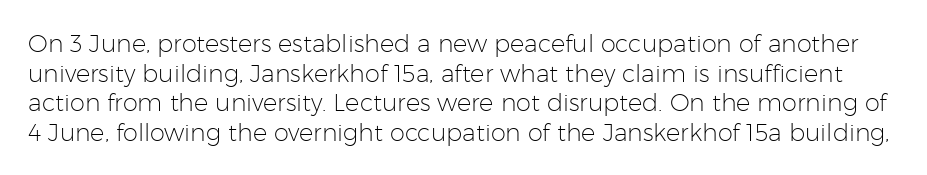
The image shows 24 px text type, upright; set line spacing 1.23x, normal letter spacing, not underlined.
